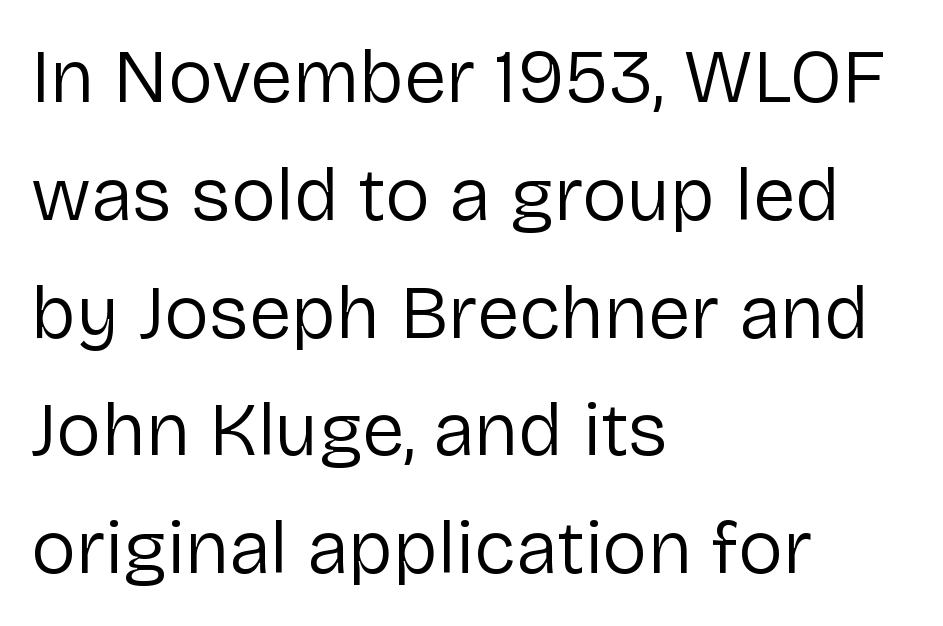
Q: Is the text bold? A: No.
Q: Is the text italic (slanted)? A: No, it is upright.
Q: Is the typeface a serif or a sans-serif typeface? A: Sans-serif.
Q: Is the text underlined? A: No.
Q: How is the paragraph aligned? A: Left-aligned.
Q: Is the spacing between letters normal or unusually wide? A: Normal.
Q: Is the spacing between lines tight, normal or loose? A: Normal.
Q: Width (condensed, normal, or wide)? A: Normal.
Q: Stroke contrast? A: Low.
Q: x-height? A: Medium.
Q: Monospaced? A: No.
